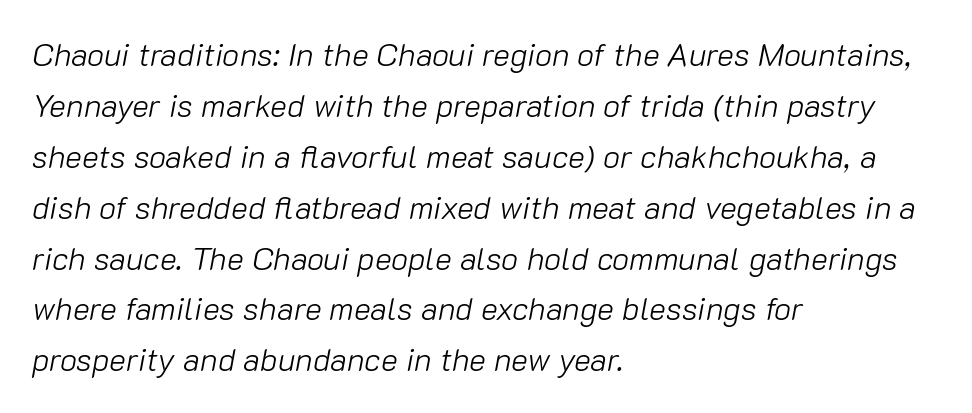
The image shows 32 px light type, italic (leaning right); set left-aligned, normal line spacing (1.59x), normal letter spacing, not underlined; low stroke contrast and a medium x-height.
